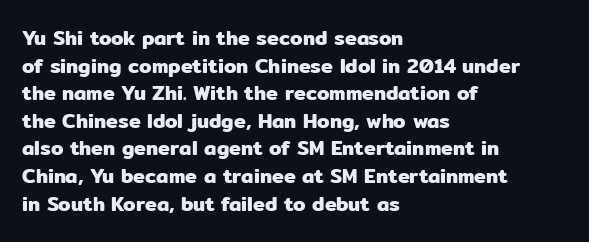
{"italic": "no", "underline": "no", "align": "left", "line_spacing": "normal", "line_spacing_ratio": 1.38, "letter_spacing": "normal", "letter_spacing_em": 0.0, "glyph_px": 20}
